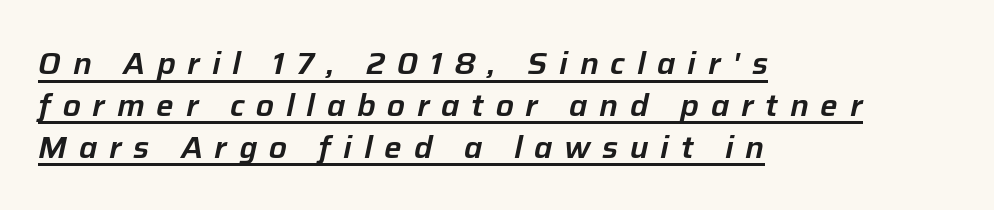
{"italic": "yes", "lean": "right", "slant_degrees": 12, "width": "normal", "stroke_contrast": "low", "x_height": "medium", "monospaced": "no", "underline": "yes", "align": "left", "line_spacing": "normal", "line_spacing_ratio": 1.35, "letter_spacing": "wide", "letter_spacing_em": 0.38, "glyph_px": 31}
